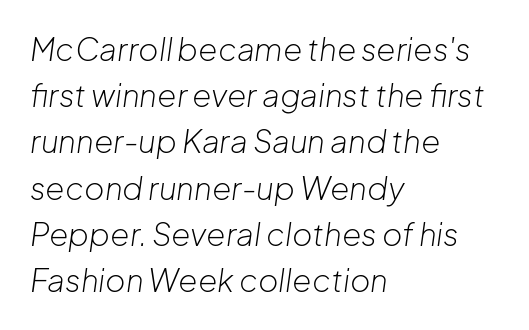
{"italic": "yes", "lean": "right", "slant_degrees": 8, "bold": "no", "weight": "light", "width": "normal", "stroke_contrast": "low", "x_height": "medium", "monospaced": "no", "underline": "no", "align": "left", "line_spacing": "normal", "line_spacing_ratio": 1.49, "letter_spacing": "normal", "letter_spacing_em": 0.0, "glyph_px": 31}
